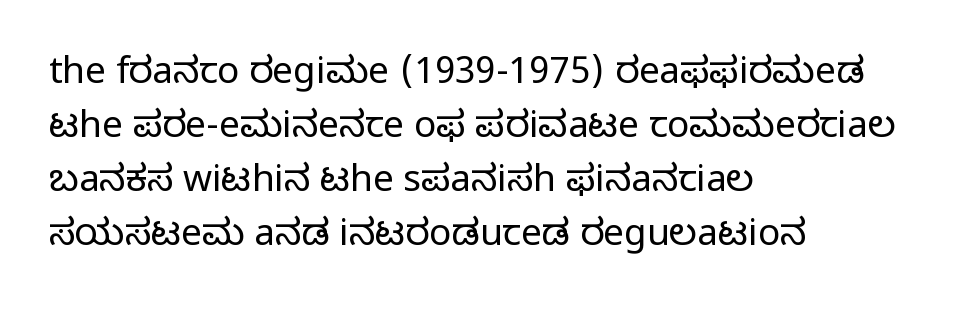
{"serif": "no", "italic": "no", "bold": "no", "weight": "regular", "width": "normal", "stroke_contrast": "low", "x_height": "medium", "monospaced": "no", "underline": "no", "align": "left", "line_spacing": "normal", "line_spacing_ratio": 1.46, "letter_spacing": "normal", "letter_spacing_em": 0.0, "glyph_px": 37}
